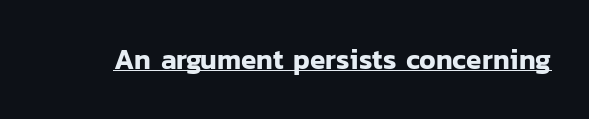
Each line of the rendering has a horizontal stroke beneath the glyphs. The letterforms sit shoulder to shoulder at normal distance. If you drew a line through each stem, it would be perfectly vertical. Nope, no serifs anywhere on these letters. This sample has the flowing, uneven cadence of proportional lettering.
